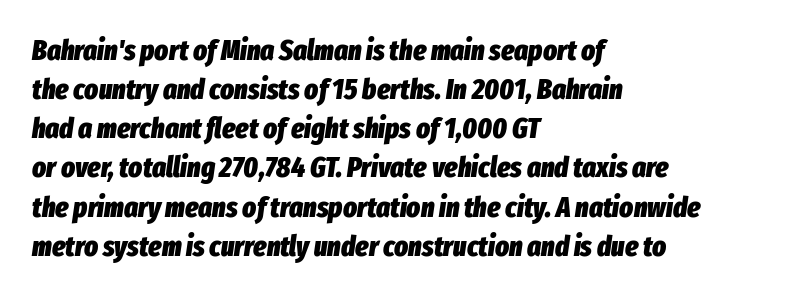
Q: Is the text bold? A: Yes.
Q: Is the text italic (slanted)? A: Yes, it leans right by about 8 degrees.
Q: Is the text underlined? A: No.
Q: How is the paragraph aligned? A: Left-aligned.
Q: Is the spacing between letters normal or unusually wide? A: Normal.
Q: Is the spacing between lines tight, normal or loose? A: Normal.
Q: Width (condensed, normal, or wide)? A: Condensed.
Q: Stroke contrast? A: Low.
Q: x-height? A: Medium.
Q: Monospaced? A: No.
